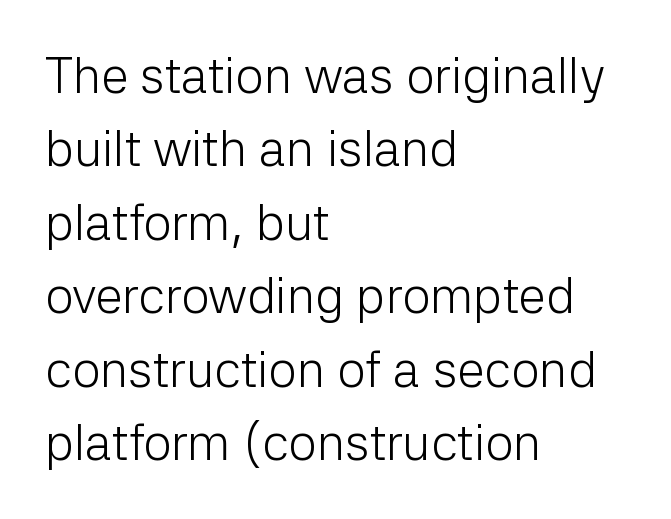
Q: Is the text bold? A: No.
Q: Is the text italic (slanted)? A: No, it is upright.
Q: Is the typeface a serif or a sans-serif typeface? A: Sans-serif.
Q: Is the text underlined? A: No.
Q: How is the paragraph aligned? A: Left-aligned.
Q: Is the spacing between letters normal or unusually wide? A: Normal.
Q: Is the spacing between lines tight, normal or loose? A: Normal.
Q: Width (condensed, normal, or wide)? A: Normal.
Q: Stroke contrast? A: Low.
Q: x-height? A: Medium.
Q: Monospaced? A: No.
